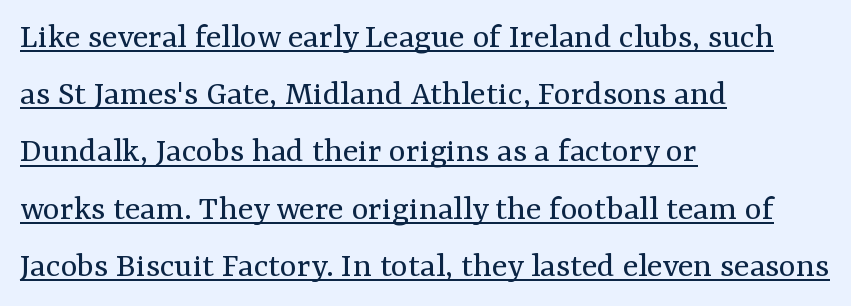
Q: Is the text bold? A: No.
Q: Is the text italic (slanted)? A: No, it is upright.
Q: Is the typeface a serif or a sans-serif typeface? A: Serif.
Q: Is the text underlined? A: Yes.
Q: How is the paragraph aligned? A: Left-aligned.
Q: Is the spacing between letters normal or unusually wide? A: Normal.
Q: Is the spacing between lines tight, normal or loose? A: Normal.
Q: Width (condensed, normal, or wide)? A: Normal.
Q: Stroke contrast? A: Medium.
Q: x-height? A: Medium.
Q: Monospaced? A: No.
